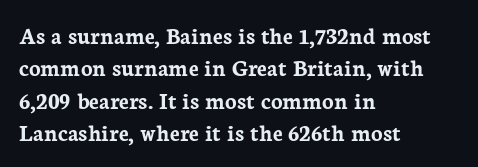
{"italic": "no", "bold": "yes", "underline": "no", "align": "left", "line_spacing": "normal", "line_spacing_ratio": 1.35, "letter_spacing": "normal", "letter_spacing_em": 0.0, "glyph_px": 24}
